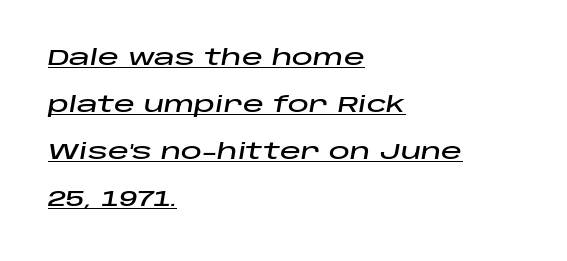
The image shows 21 px text type, italic (leaning right); set left-aligned, loose line spacing (2.24x), normal letter spacing, underlined.
